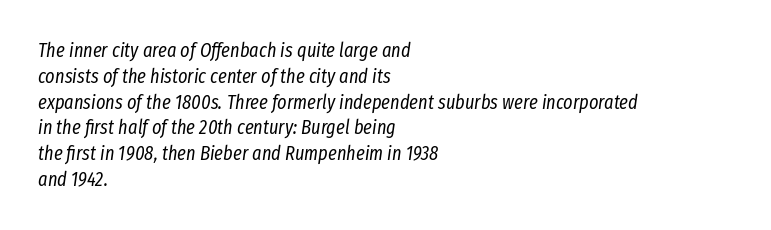
Tracking here is standard; glyphs follow each other at the usual distance. Stroke thickness stays within the range of a standard reading face or lighter. Characters are canted at an angle relative to the baseline's perpendicular. The setting favours the left margin, as ordinary paragraphs usually do. Honestly, there is no underline to notice here at all.
